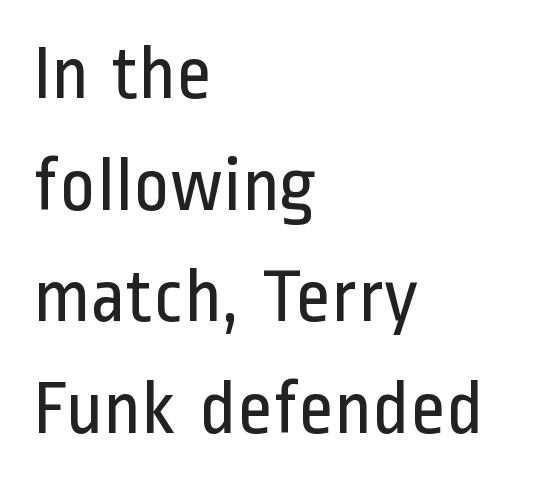
The face used here is rendered with its standard letterfit. Character widths vary here, with narrow letters taking less room than wide ones. Ink coverage per letter is moderate at most. Grotesque or geometric, the face here clearly has no serifs. This rendering features lettering with no underline.
